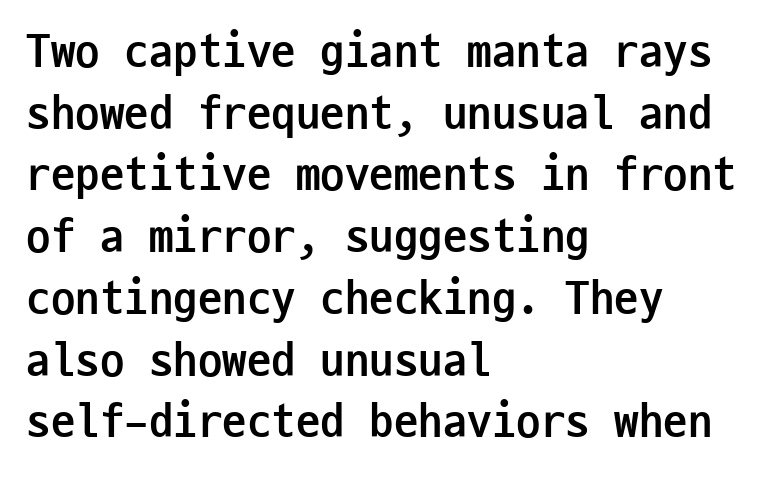
Q: Is the text bold? A: Yes.
Q: Is the text italic (slanted)? A: No, it is upright.
Q: Is the typeface a serif or a sans-serif typeface? A: Sans-serif.
Q: Is the text underlined? A: No.
Q: How is the paragraph aligned? A: Left-aligned.
Q: Is the spacing between letters normal or unusually wide? A: Normal.
Q: Is the spacing between lines tight, normal or loose? A: Normal.
Q: Width (condensed, normal, or wide)? A: Condensed.
Q: Stroke contrast? A: Low.
Q: x-height? A: Medium.
Q: Monospaced? A: Yes.
